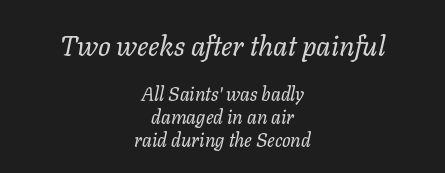
There is no visible air inserted between adjacent glyphs. Each row of text sits above clean, open space. Is this a heavy cut? Hardly; it is regular or lighter. Each line is balanced around a shared central axis. Quick note: italic.
